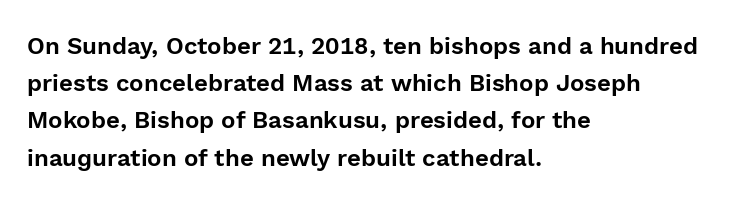
The image shows 24 px text type, upright; set left-aligned, normal line spacing (1.55x), normal letter spacing, not underlined.
